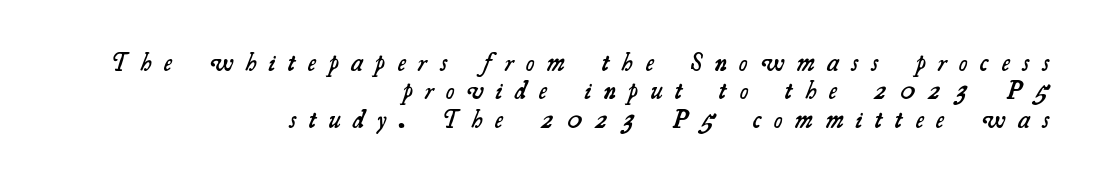
{"bold": "semi", "underline": "no", "align": "right", "line_spacing": "tight", "line_spacing_ratio": 1.09, "letter_spacing": "wide", "letter_spacing_em": 0.49, "glyph_px": 26}
